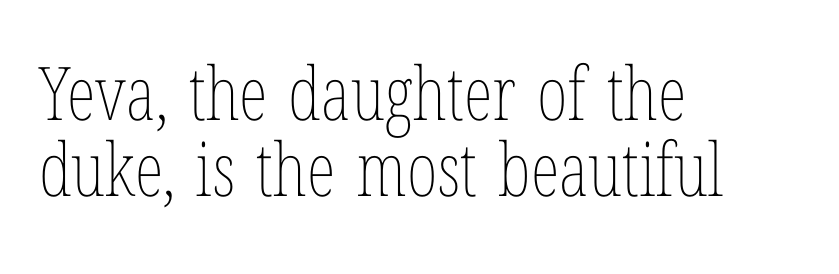
The image shows 74 px thin, condensed type, upright; set left-aligned, tight line spacing (1.03x), normal letter spacing, not underlined; low stroke contrast and a medium x-height.
